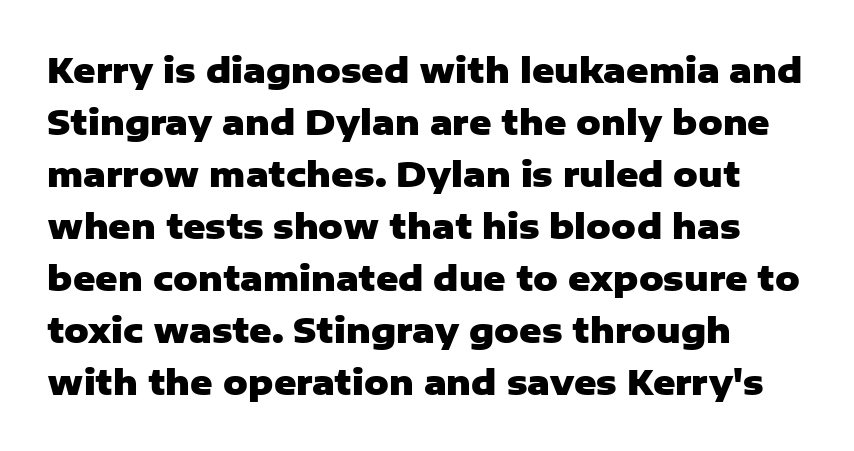
The image shows 34 px heavy sans-serif type, upright; set left-aligned, normal line spacing (1.53x), normal letter spacing, not underlined; low stroke contrast and a medium x-height.
